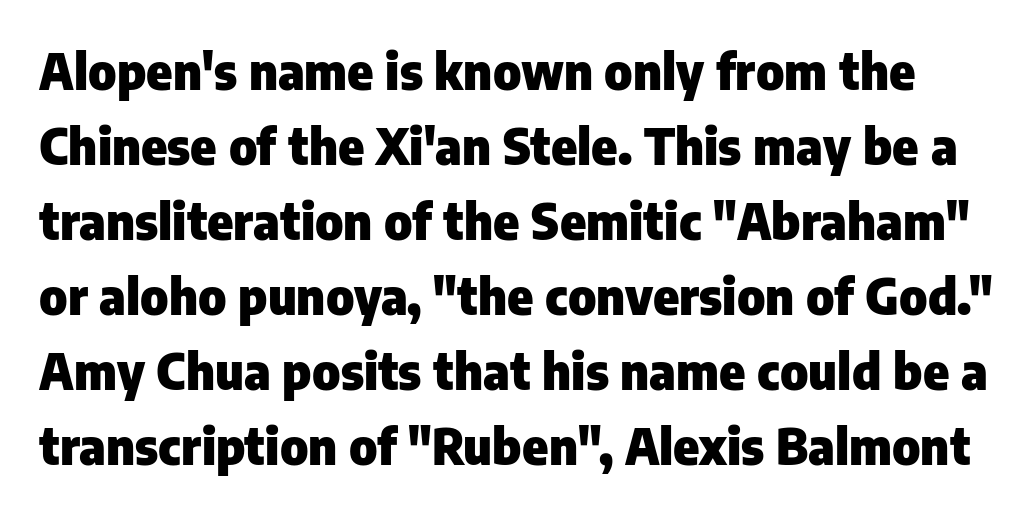
{"serif": "no", "italic": "no", "bold": "yes", "weight": "heavy", "width": "normal", "stroke_contrast": "low", "x_height": "medium", "monospaced": "no", "underline": "no", "line_spacing": "normal", "line_spacing_ratio": 1.53, "letter_spacing": "normal", "letter_spacing_em": 0.0, "glyph_px": 49}
